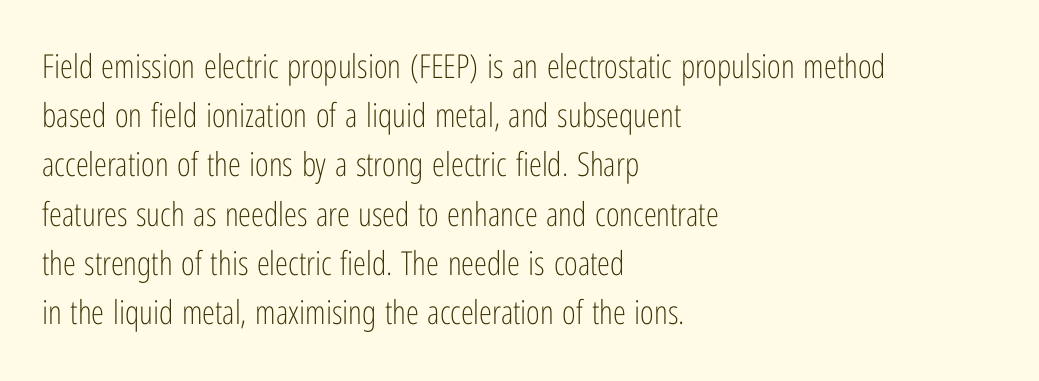
{"serif": "no", "italic": "no", "bold": "no", "weight": "light", "width": "condensed", "stroke_contrast": "low", "x_height": "medium", "monospaced": "no", "underline": "no", "align": "left", "line_spacing": "normal", "line_spacing_ratio": 1.49, "letter_spacing": "normal", "letter_spacing_em": 0.0, "glyph_px": 33}
